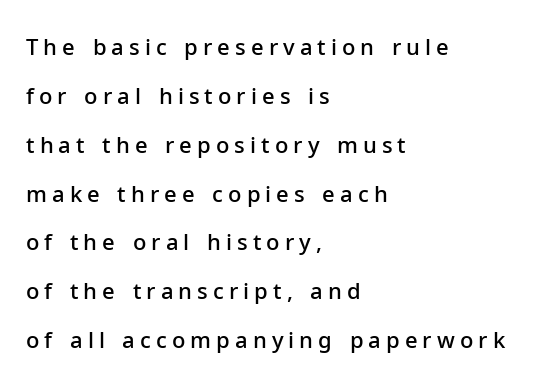
Q: Is the text bold? A: Semi-bold.
Q: Is the text italic (slanted)? A: No, it is upright.
Q: Is the text underlined? A: No.
Q: How is the paragraph aligned? A: Left-aligned.
Q: Is the spacing between letters normal or unusually wide? A: Unusually wide.
Q: Is the spacing between lines tight, normal or loose? A: Loose.
